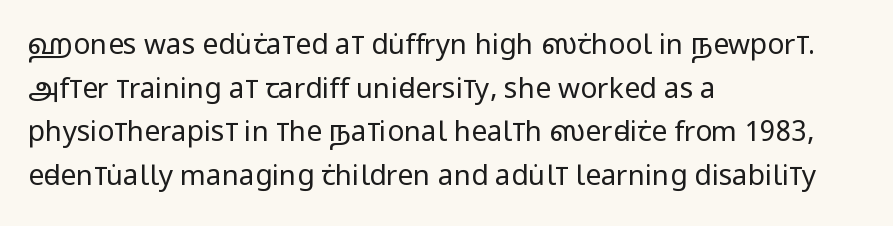
Q: Is the text bold? A: No.
Q: Is the text italic (slanted)? A: No, it is upright.
Q: Is the typeface a serif or a sans-serif typeface? A: Sans-serif.
Q: Is the text underlined? A: No.
Q: How is the paragraph aligned? A: Left-aligned.
Q: Is the spacing between letters normal or unusually wide? A: Normal.
Q: Is the spacing between lines tight, normal or loose? A: Normal.
Q: Width (condensed, normal, or wide)? A: Condensed.
Q: Stroke contrast? A: Low.
Q: x-height? A: Large.
Q: Monospaced? A: No.
